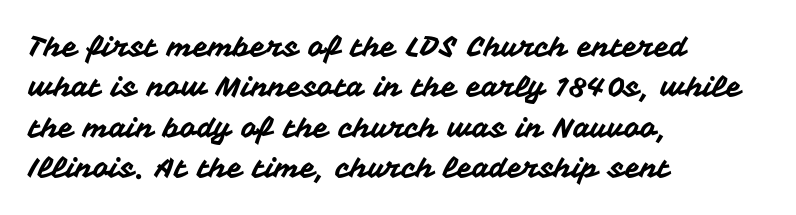
{"serif": "no", "width": "normal", "stroke_contrast": "medium", "x_height": "medium", "monospaced": "no", "underline": "no", "align": "left", "line_spacing": "normal", "line_spacing_ratio": 1.44, "letter_spacing": "normal", "letter_spacing_em": 0.0, "glyph_px": 28}
